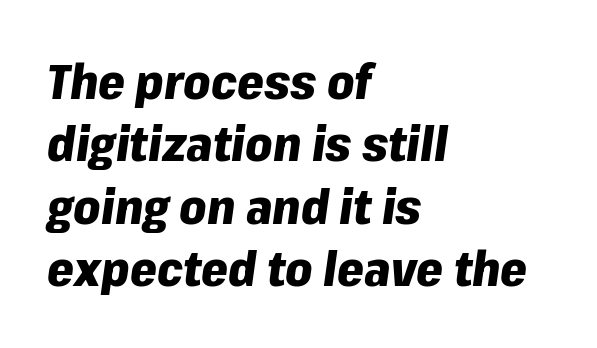
{"italic": "yes", "lean": "right", "slant_degrees": 8, "bold": "yes", "weight": "heavy", "width": "normal", "stroke_contrast": "low", "x_height": "medium", "monospaced": "no", "underline": "no", "align": "left", "line_spacing": "normal", "line_spacing_ratio": 1.3, "letter_spacing": "normal", "letter_spacing_em": 0.0, "glyph_px": 48}
